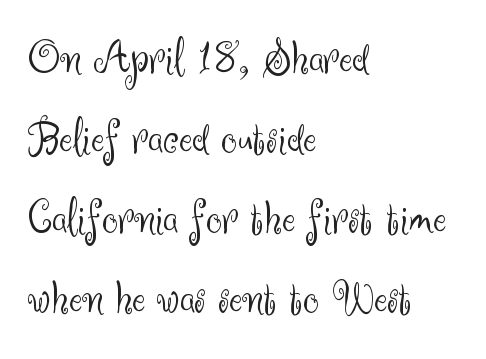
Q: Is the text bold? A: No.
Q: Is the text italic (slanted)? A: No, it is upright.
Q: Is the typeface a serif or a sans-serif typeface? A: Sans-serif.
Q: Is the text underlined? A: No.
Q: How is the paragraph aligned? A: Left-aligned.
Q: Is the spacing between letters normal or unusually wide? A: Normal.
Q: Is the spacing between lines tight, normal or loose? A: Normal.
Q: Width (condensed, normal, or wide)? A: Normal.
Q: Stroke contrast? A: Medium.
Q: x-height? A: Small.
Q: Monospaced? A: No.
